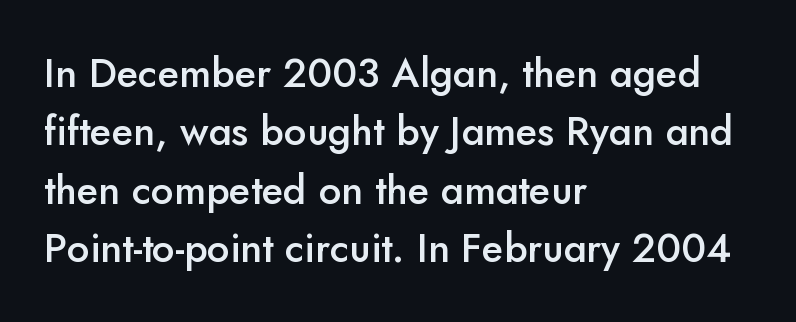
Heft: intermediate — a semibold. Underline: absent. Compared with a centered layout, this one pins lines to the left instead. Does the leading feel generous? No, just average.
